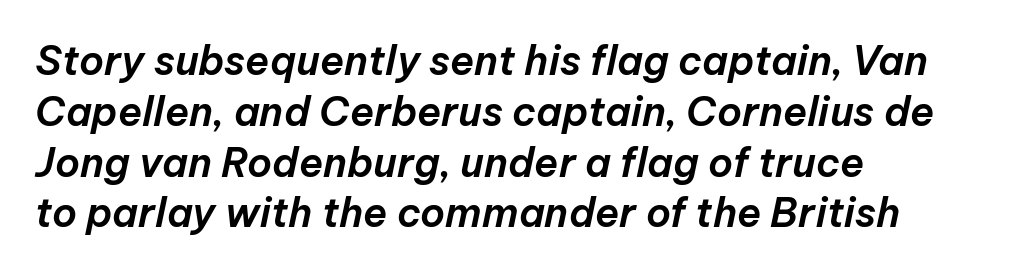
The image shows 40 px text type, italic (leaning right); set left-aligned, normal line spacing (1.27x), normal letter spacing, not underlined; low stroke contrast and a medium x-height.
